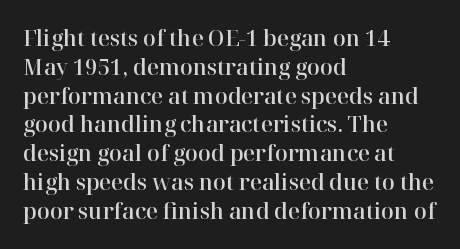
The compositor pushed each line to the left boundary. The strip under each line holds only bare page. When letters stand straight like this, we call the style roman or upright. Letter spacing: default. In terms of leading, this rendering sits right in the middle.
